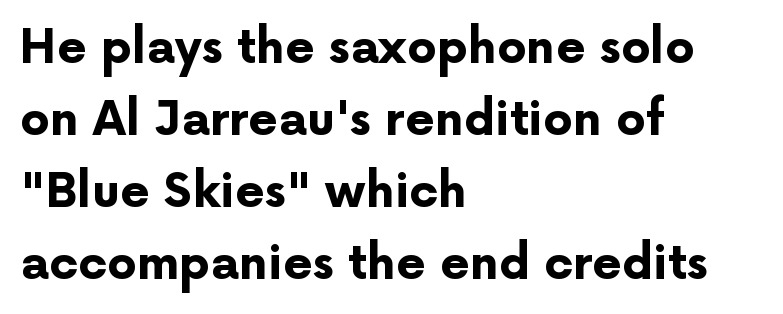
{"serif": "no", "italic": "no", "bold": "yes", "weight": "bold", "width": "normal", "stroke_contrast": "low", "x_height": "medium", "monospaced": "no", "underline": "no", "align": "left", "line_spacing": "normal", "line_spacing_ratio": 1.53, "letter_spacing": "normal", "letter_spacing_em": 0.0, "glyph_px": 47}
